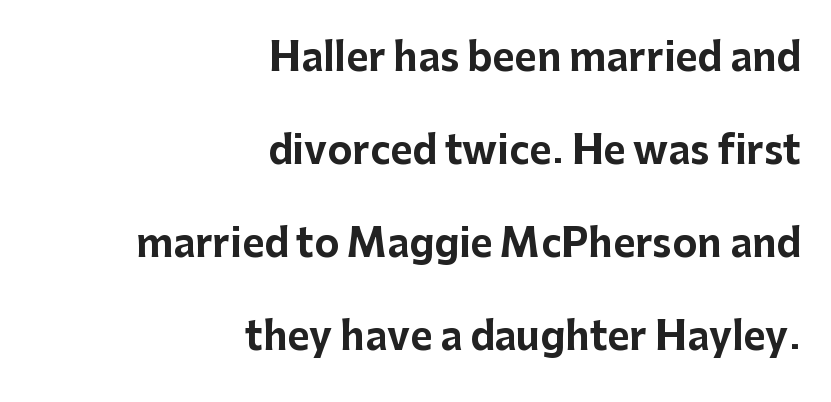
Notice the wide empty band between every row — that's loose leading. Default kerning and tracking; the words read as compact shapes. Here the designer chose a conventional face with non-uniform glyph widths. A roman cut, with each character standing at attention.
